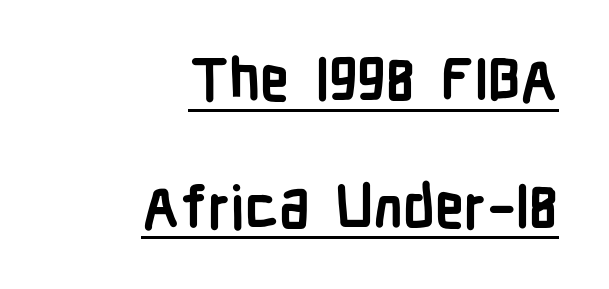
Tall strokes in this sample are plumb rather than angled. The passage shown is typed in a proportional face where columns would drift. These lines are set flush right with a ragged left edge. Each word holds together tightly as a unit, with standard inter-letter gaps.
